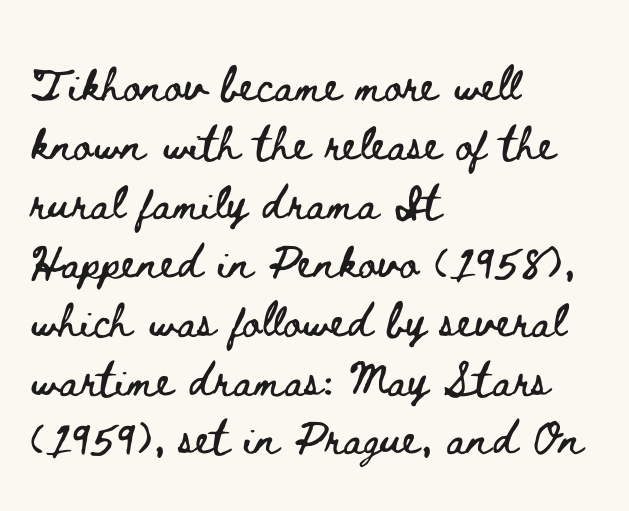
The image shows 43 px wide type; set left-aligned, normal line spacing (1.37x), normal letter spacing, not underlined; low stroke contrast and a small x-height.
